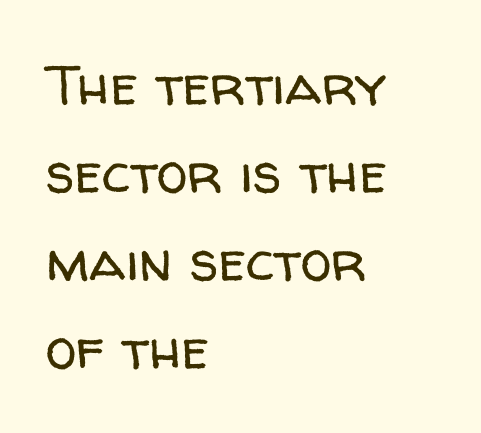
The letters advance in unequal steps, a hallmark of proportional type. The compositor pushed each line to the left boundary. The type is set solid horizontally, with unmodified tracking. The space beneath each line is pristine and unruled. You can tell from the bare stems that sans-serif type was used. The passage shown stacks its lines at a standard gap.
